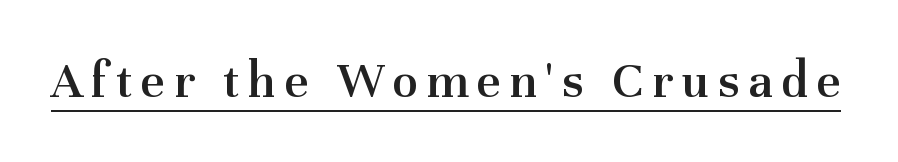
Notice how a bar underscores the lettering throughout. Are there feet on the stems? There are — it's a serif. You could not count columns in this text — the font is proportionally spaced. The letters stand straight up with perfectly vertical stems. These words are printed semibold, heavier than regular yet not bold.
